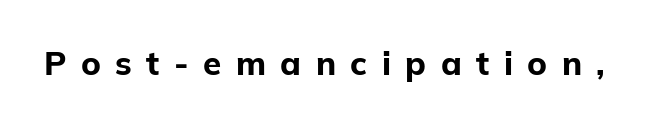
Q: Is the text bold? A: Yes.
Q: Is the text italic (slanted)? A: No, it is upright.
Q: Is the typeface a serif or a sans-serif typeface? A: Sans-serif.
Q: Is the text underlined? A: No.
Q: Is the spacing between letters normal or unusually wide? A: Unusually wide.
Q: Width (condensed, normal, or wide)? A: Normal.
Q: Stroke contrast? A: Low.
Q: x-height? A: Medium.
Q: Monospaced? A: No.
